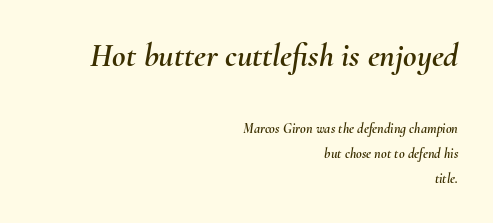
{"italic": "yes", "lean": "right", "slant_degrees": 10, "width": "normal", "stroke_contrast": "medium", "x_height": "small", "monospaced": "no", "underline": "no", "align": "right", "line_spacing_ratio": 1.78, "letter_spacing": "normal", "letter_spacing_em": 0.0, "larger_block": "first", "size_ratio": 2.36, "glyph_px": 33}
